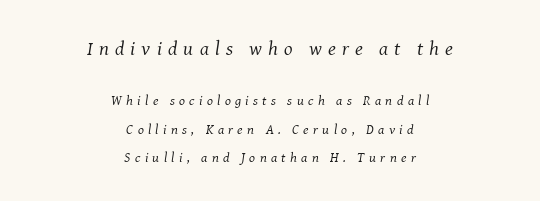
Q: Is the text bold? A: No.
Q: Is the text italic (slanted)? A: Yes, it leans right by about 8 degrees.
Q: Is the text underlined? A: No.
Q: How is the paragraph aligned? A: Centered.
Q: Is the spacing between letters normal or unusually wide? A: Unusually wide.
Q: Is the spacing between lines tight, normal or loose? A: Loose.
Q: Which block of text is set in a larger size, the first (top) or the second (bottom)? A: The first (top) one.
